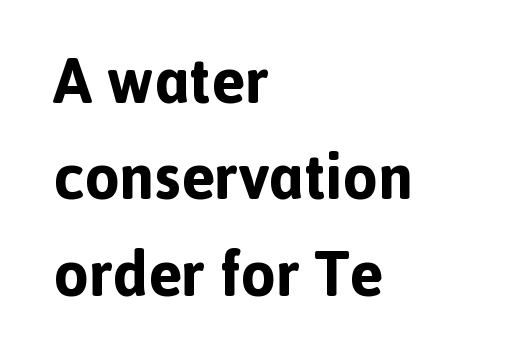
The image shows 63 px bold sans-serif type, upright; set left-aligned, normal line spacing (1.53x), normal letter spacing, not underlined; a medium x-height.
